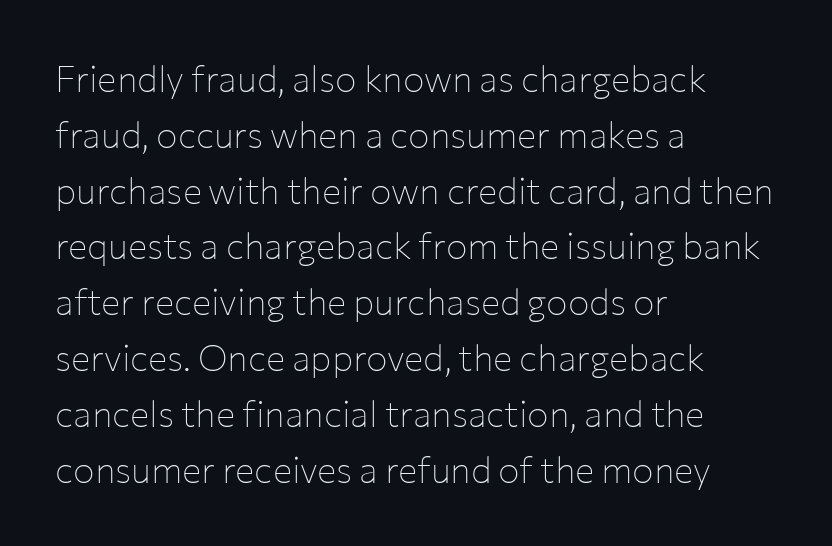
The image shows 36 px thin sans-serif type, upright; set left-aligned, normal line spacing (1.55x), normal letter spacing, not underlined; low stroke contrast and a medium x-height.
